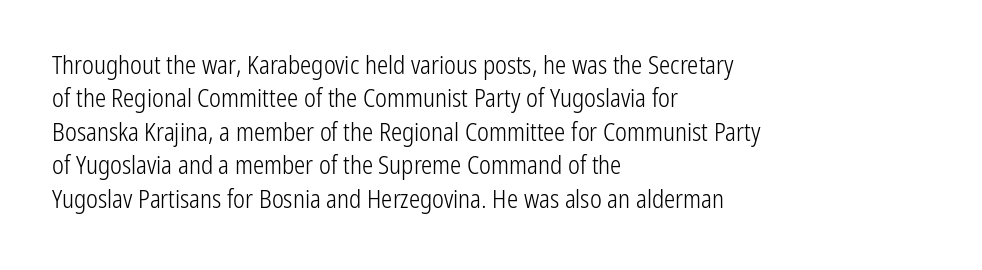
Notice how the stems are strictly vertical — no italics here. Clear beneath every line of the passage. Compared with typical paragraphs, the rows here are spaced about the same. The letters look calm and open, with moderate or lighter stems. Spacing between characters is what you'd get straight out of the box.
